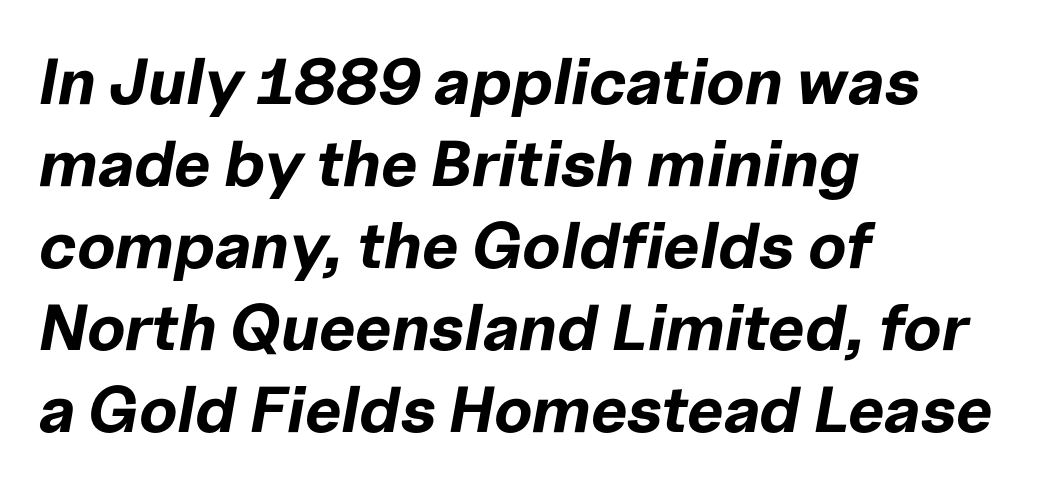
Q: Is the text bold? A: Yes.
Q: Is the text italic (slanted)? A: Yes, it leans right by about 10 degrees.
Q: Is the text underlined? A: No.
Q: How is the paragraph aligned? A: Left-aligned.
Q: Is the spacing between letters normal or unusually wide? A: Normal.
Q: Is the spacing between lines tight, normal or loose? A: Normal.
Q: Width (condensed, normal, or wide)? A: Normal.
Q: Stroke contrast? A: Low.
Q: x-height? A: Medium.
Q: Monospaced? A: No.
